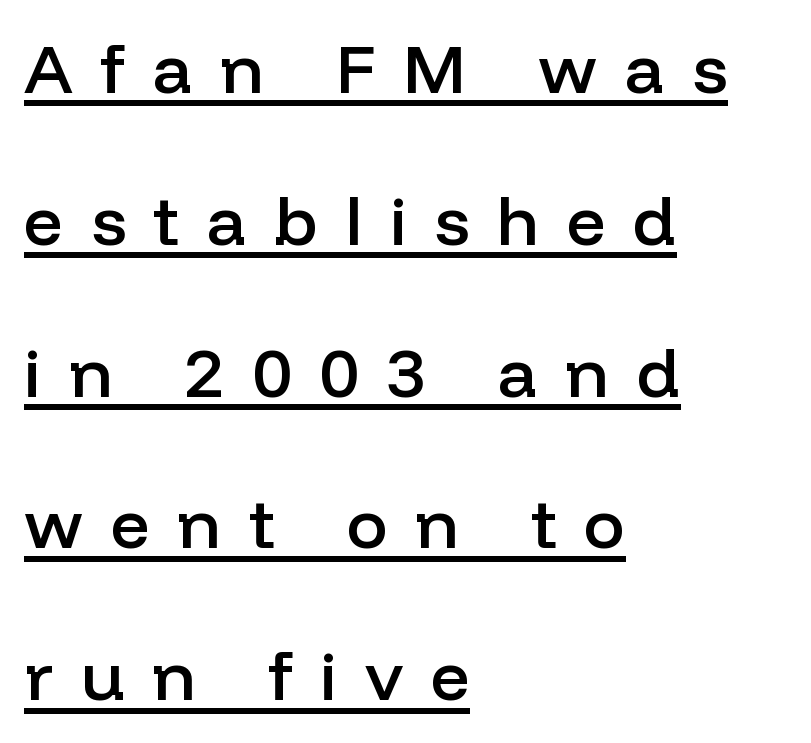
The image shows 69 px semibold sans-serif type, upright; set left-aligned, loose line spacing (2.2x), unusually wide letter spacing (+0.4 em), underlined; low stroke contrast and a medium x-height.
